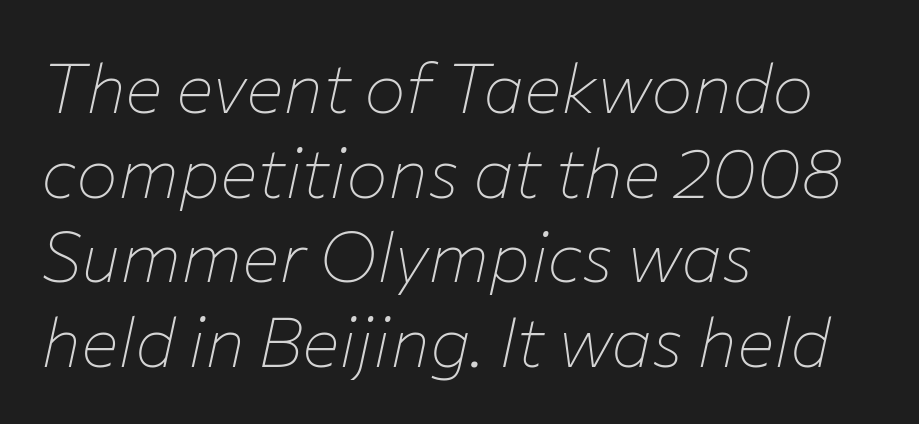
{"italic": "yes", "lean": "right", "slant_degrees": 12, "bold": "no", "weight": "thin", "width": "normal", "stroke_contrast": "low", "x_height": "medium", "monospaced": "no", "underline": "no", "align": "left", "line_spacing_ratio": 1.21, "letter_spacing": "normal", "letter_spacing_em": 0.0, "glyph_px": 70}
